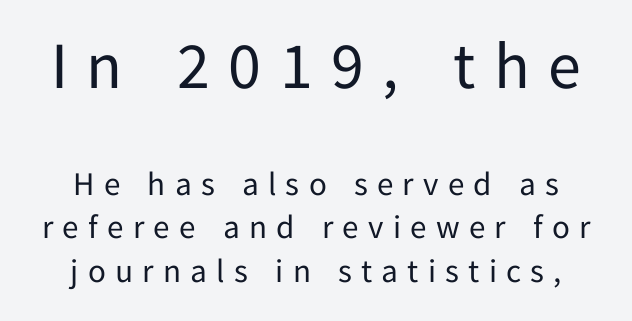
The image shows 66 px regular-weight sans-serif type, upright; set centered, normal line spacing (1.32x), unusually wide letter spacing (+0.28 em), not underlined; the first (top) block is 2.0x larger; low stroke contrast and a medium x-height.
